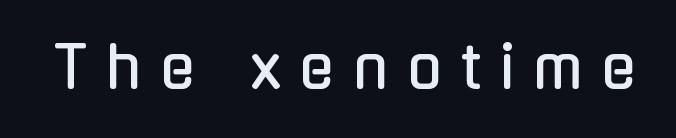
The image shows 57 px condensed sans-serif type, upright; set unusually wide letter spacing (+0.34 em), not underlined; low stroke contrast and a medium x-height.
